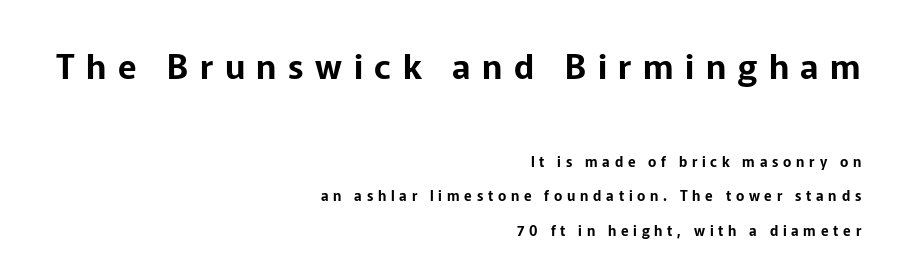
Is this a fixed-width face? No — the glyphs have proportional, varying widths. The rendering shrinks the type as you move from the upper chunk to the lower. A clean baseline with only descenders dipping below it. Right-aligned paragraph, ragged on the left.
